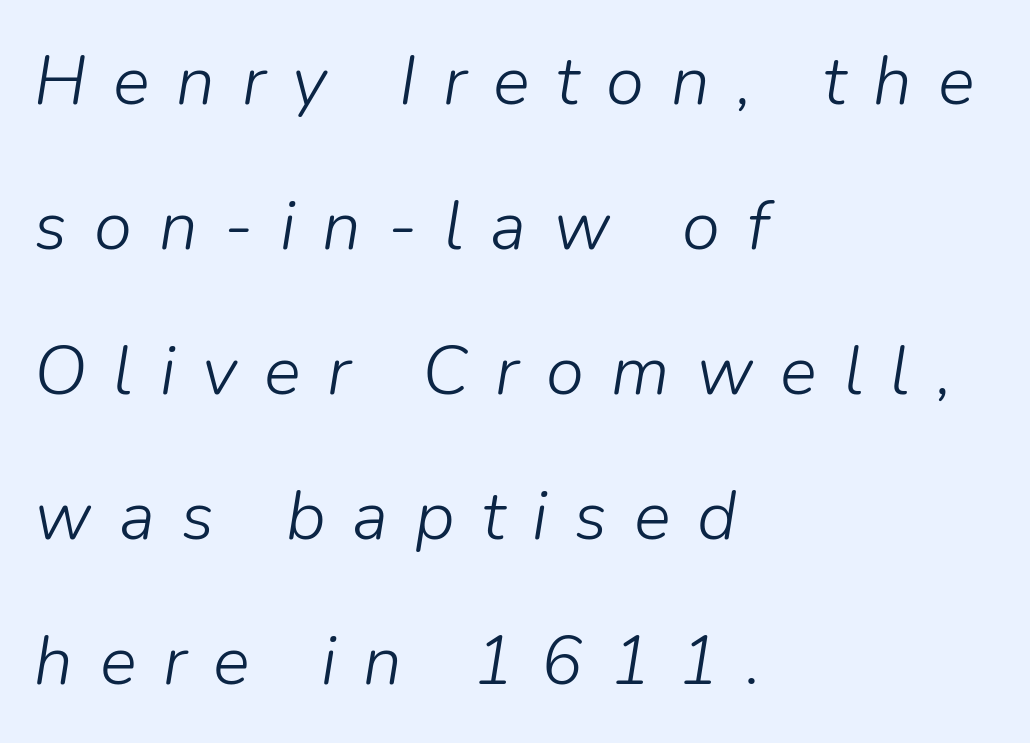
The image shows 69 px light type, italic (leaning right); set left-aligned, loose line spacing (2.1x), unusually wide letter spacing (+0.39 em), not underlined; low stroke contrast and a medium x-height.
